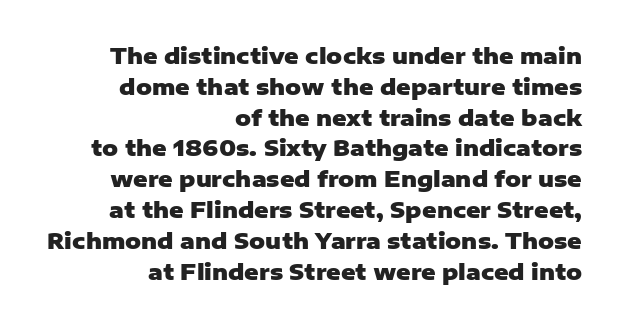
Q: Is the text bold? A: Yes.
Q: Is the text italic (slanted)? A: No, it is upright.
Q: Is the text underlined? A: No.
Q: How is the paragraph aligned? A: Right-aligned.
Q: Is the spacing between letters normal or unusually wide? A: Normal.
Q: Is the spacing between lines tight, normal or loose? A: Normal.
